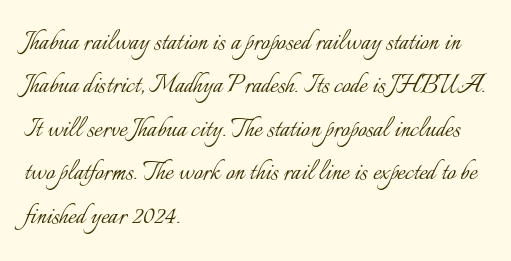
The image shows 31 px light type; set left-aligned, normal line spacing (1.4x), normal letter spacing, not underlined; low stroke contrast and a small x-height.
